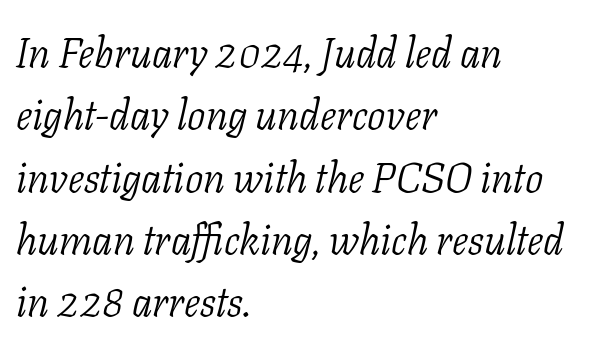
Q: Is the text bold? A: No.
Q: Is the text italic (slanted)? A: Yes, it leans right by about 11 degrees.
Q: Is the typeface a serif or a sans-serif typeface? A: Serif.
Q: Is the text underlined? A: No.
Q: How is the paragraph aligned? A: Left-aligned.
Q: Is the spacing between letters normal or unusually wide? A: Normal.
Q: Is the spacing between lines tight, normal or loose? A: Normal.
Q: Width (condensed, normal, or wide)? A: Normal.
Q: Stroke contrast? A: Low.
Q: x-height? A: Medium.
Q: Monospaced? A: No.
